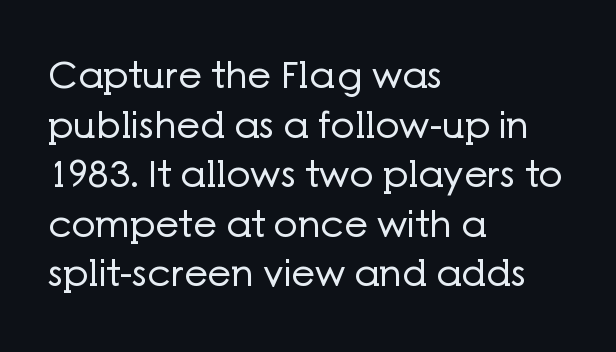
Here the glyphs are tracked normally, forming tight word shapes. Counters stay open thanks to moderate or lighter strokes. Visually the block forms a straight wall on the left and a jagged coastline on the right. Rows of type keep a routine distance in the vertical direction. Type without underlining. Here the designer chose a conventional face with non-uniform glyph widths.
